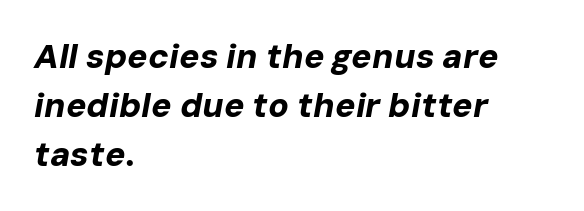
{"italic": "yes", "lean": "right", "slant_degrees": 10, "bold": "yes", "weight": "bold", "width": "normal", "stroke_contrast": "low", "x_height": "medium", "monospaced": "no", "underline": "no", "align": "left", "line_spacing": "normal", "line_spacing_ratio": 1.44, "letter_spacing": "normal", "letter_spacing_em": 0.0, "glyph_px": 34}
